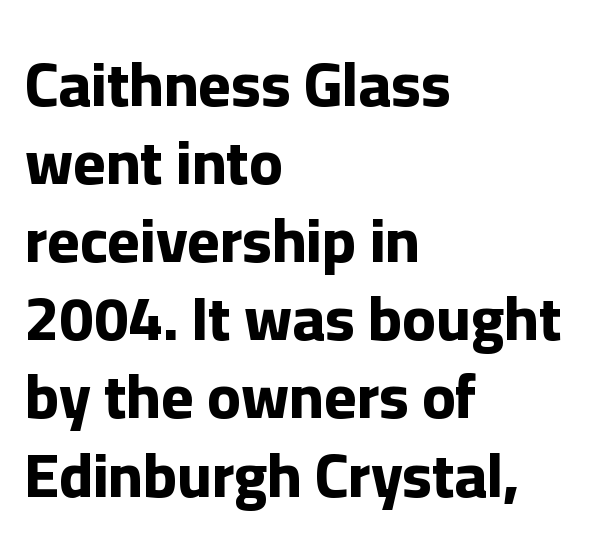
{"serif": "no", "italic": "no", "bold": "yes", "weight": "bold", "width": "normal", "stroke_contrast": "low", "x_height": "medium", "monospaced": "no", "underline": "no", "align": "left", "line_spacing": "normal", "line_spacing_ratio": 1.26, "letter_spacing": "normal", "letter_spacing_em": 0.0, "glyph_px": 62}
